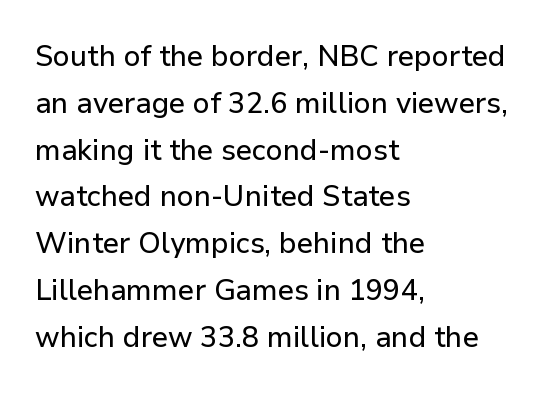
Q: Is the text italic (slanted)? A: No, it is upright.
Q: Is the typeface a serif or a sans-serif typeface? A: Sans-serif.
Q: Is the text underlined? A: No.
Q: How is the paragraph aligned? A: Left-aligned.
Q: Is the spacing between letters normal or unusually wide? A: Normal.
Q: Is the spacing between lines tight, normal or loose? A: Normal.
Q: Width (condensed, normal, or wide)? A: Normal.
Q: Stroke contrast? A: Low.
Q: x-height? A: Medium.
Q: Monospaced? A: No.
